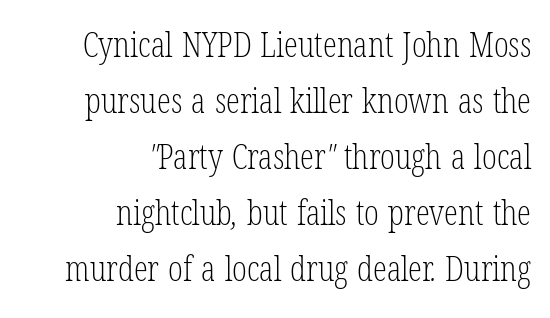
{"serif": "yes", "bold": "no", "weight": "light", "width": "condensed", "stroke_contrast": "low", "x_height": "medium", "monospaced": "no", "underline": "no", "align": "right", "line_spacing": "normal", "line_spacing_ratio": 1.6, "letter_spacing": "normal", "letter_spacing_em": 0.0, "glyph_px": 35}
